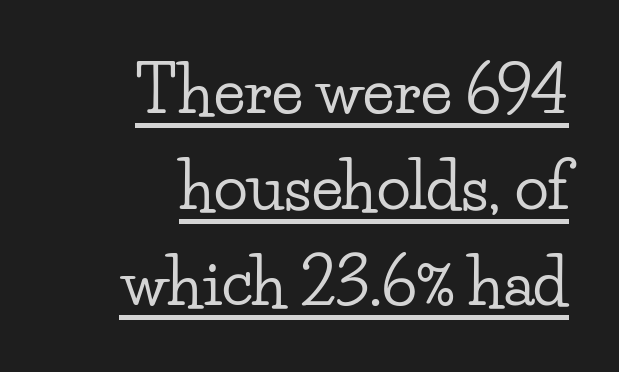
Q: Is the text italic (slanted)? A: No, it is upright.
Q: Is the typeface a serif or a sans-serif typeface? A: Serif.
Q: Is the text underlined? A: Yes.
Q: How is the paragraph aligned? A: Right-aligned.
Q: Is the spacing between letters normal or unusually wide? A: Normal.
Q: Is the spacing between lines tight, normal or loose? A: Normal.
Q: Width (condensed, normal, or wide)? A: Wide.
Q: Stroke contrast? A: Low.
Q: x-height? A: Small.
Q: Monospaced? A: No.
